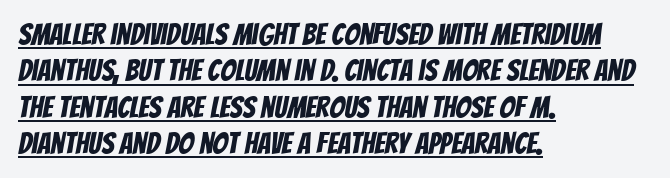
The image shows 30 px condensed sans-serif type; set left-aligned, line spacing 1.21x, normal letter spacing, underlined; low stroke contrast and a large x-height.
